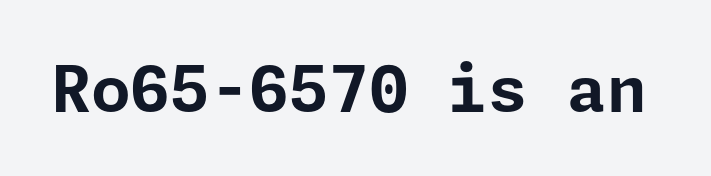
The image shows 64 px bold sans-serif type, upright; set normal letter spacing, not underlined; low stroke contrast and a medium x-height.
